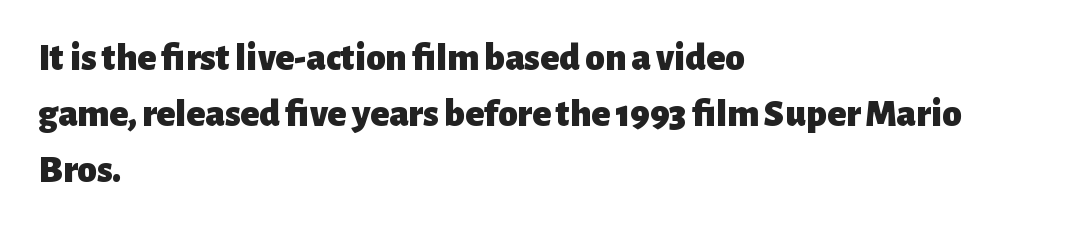
Q: Is the text bold? A: Yes.
Q: Is the text italic (slanted)? A: No, it is upright.
Q: Is the typeface a serif or a sans-serif typeface? A: Sans-serif.
Q: Is the text underlined? A: No.
Q: How is the paragraph aligned? A: Left-aligned.
Q: Is the spacing between letters normal or unusually wide? A: Normal.
Q: Is the spacing between lines tight, normal or loose? A: Normal.
Q: Width (condensed, normal, or wide)? A: Normal.
Q: Stroke contrast? A: Low.
Q: x-height? A: Medium.
Q: Monospaced? A: No.
